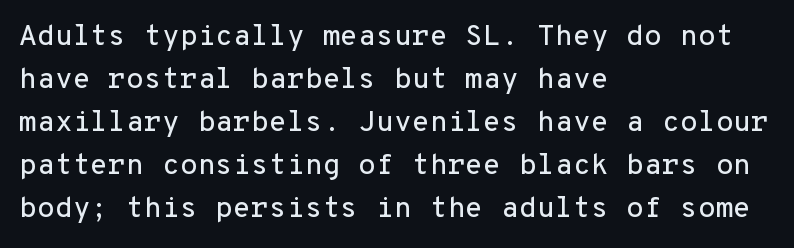
In terms of posture, this sample is upright. The rows are spaced the way most documents space them. The string is rendered with underlining switched off. Is this a fixed-width face? Yes — each glyph sits in an identical cell. The ragged edge is on the right, which tells us the setting is flush left. The rendering shows plain stroke endings on the letterforms — a sans-serif design.
